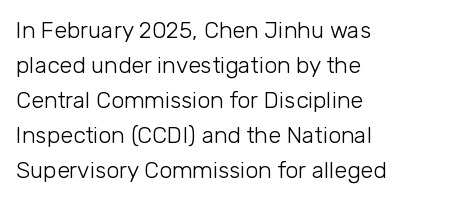
Q: Is the text bold? A: No.
Q: Is the text italic (slanted)? A: No, it is upright.
Q: Is the text underlined? A: No.
Q: How is the paragraph aligned? A: Left-aligned.
Q: Is the spacing between letters normal or unusually wide? A: Normal.
Q: Is the spacing between lines tight, normal or loose? A: Normal.
